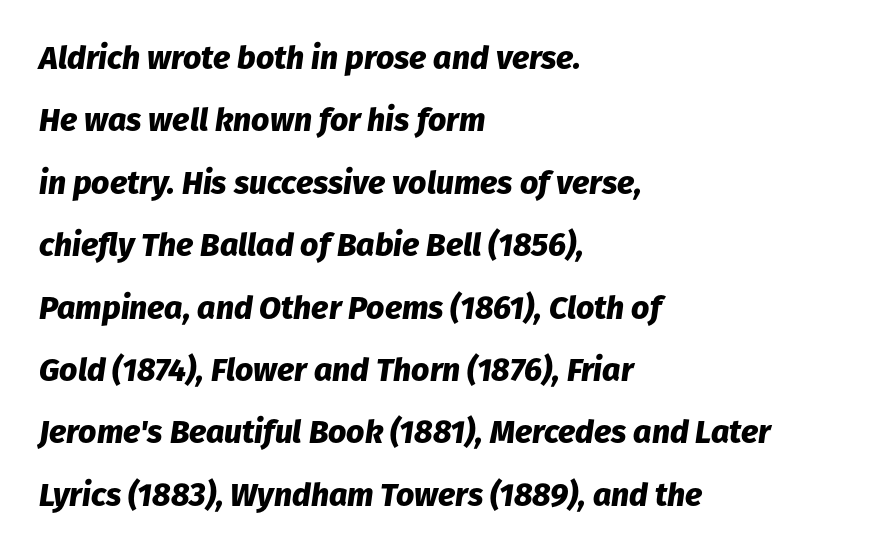
{"italic": "yes", "lean": "right", "slant_degrees": 8, "bold": "yes", "weight": "heavy", "width": "normal", "stroke_contrast": "low", "x_height": "medium", "monospaced": "no", "underline": "no", "align": "left", "line_spacing": "loose", "line_spacing_ratio": 1.95, "letter_spacing": "normal", "letter_spacing_em": 0.0, "glyph_px": 32}
